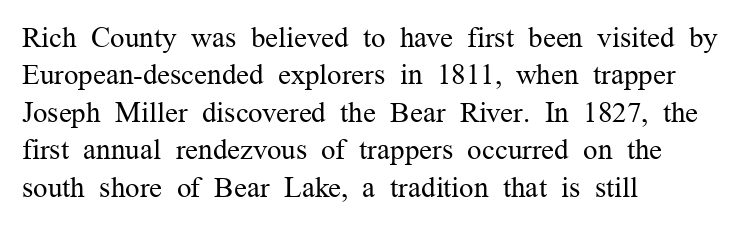
{"serif": "yes", "italic": "no", "bold": "no", "weight": "regular", "width": "normal", "stroke_contrast": "medium", "x_height": "medium", "monospaced": "no", "underline": "no", "align": "left", "line_spacing": "normal", "line_spacing_ratio": 1.29, "letter_spacing": "normal", "letter_spacing_em": 0.0, "glyph_px": 29}
